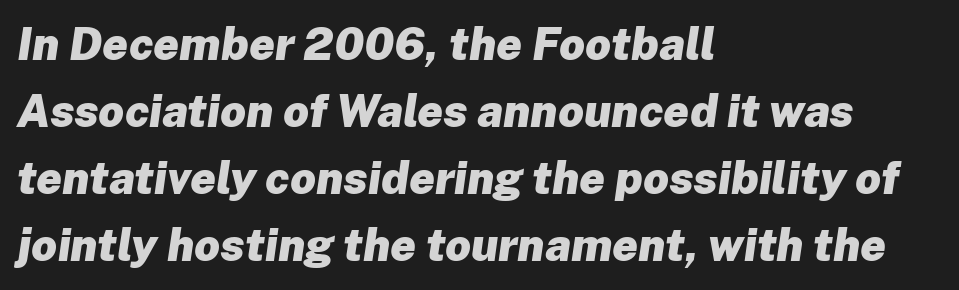
Q: Is the text bold? A: Yes.
Q: Is the text italic (slanted)? A: Yes, it leans right by about 8 degrees.
Q: Is the text underlined? A: No.
Q: How is the paragraph aligned? A: Left-aligned.
Q: Is the spacing between letters normal or unusually wide? A: Normal.
Q: Is the spacing between lines tight, normal or loose? A: Normal.
Q: Width (condensed, normal, or wide)? A: Normal.
Q: Stroke contrast? A: Low.
Q: x-height? A: Medium.
Q: Monospaced? A: No.
